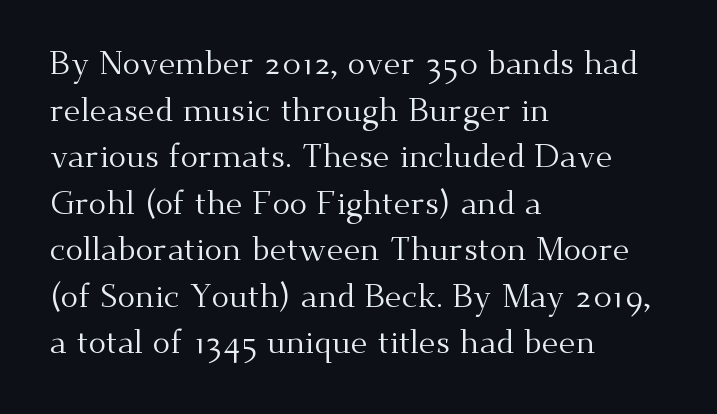
The image shows 33 px regular-weight serif type, upright; set left-aligned, normal line spacing (1.41x), normal letter spacing, not underlined; medium stroke contrast and a small x-height.
